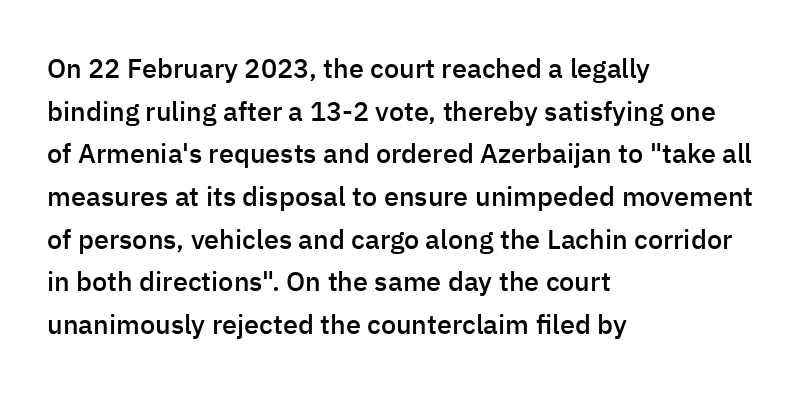
{"italic": "no", "bold": "semi", "underline": "no", "align": "left", "line_spacing": "normal", "line_spacing_ratio": 1.58, "letter_spacing": "normal", "letter_spacing_em": 0.0, "glyph_px": 27}
